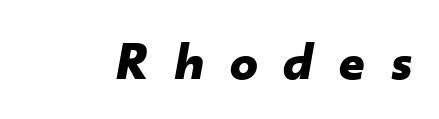
The rendering inserts visible extra space after every character. Stroke thickness is high; the sample reads as a true bold. Quick note: underline off. These lines are rendered in a variable-pitch font. Characters are canted at an angle relative to the baseline's perpendicular.
